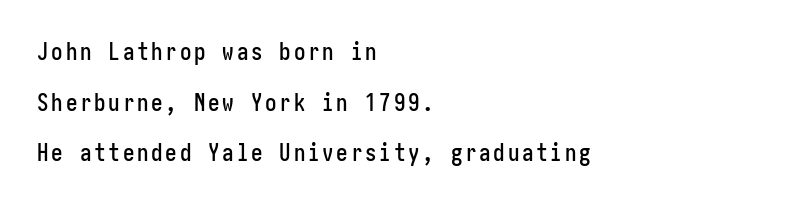
Q: Is the text italic (slanted)? A: No, it is upright.
Q: Is the text underlined? A: No.
Q: How is the paragraph aligned? A: Left-aligned.
Q: Is the spacing between lines tight, normal or loose? A: Loose.
